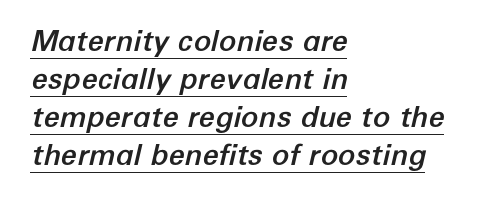
A typesetter would call this leading conventional body-copy spacing. The typesetter chose a ragged-right arrangement here. The passage shown is underscored from start to finish. Style check: oblique. Do the characters align in a grid? No, the font is proportional. Compared with typical body copy, the letter spacing here is the same.
